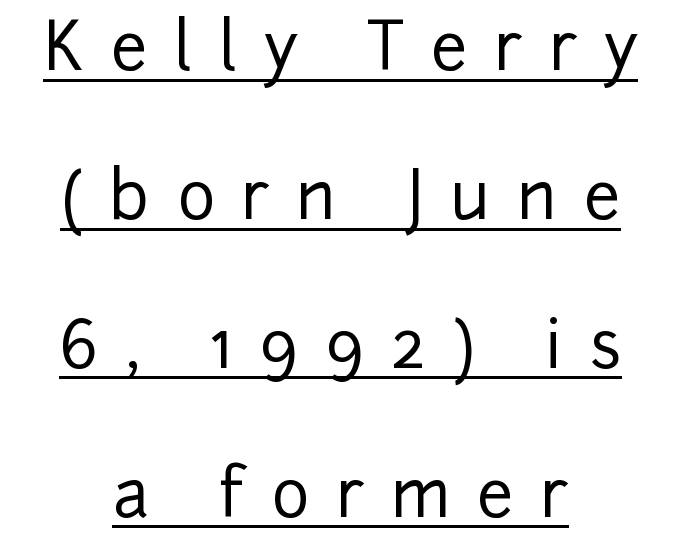
The image shows 65 px sans-serif type, upright; set centered, loose line spacing (2.29x), unusually wide letter spacing (+0.41 em), underlined; low stroke contrast and a medium x-height.
